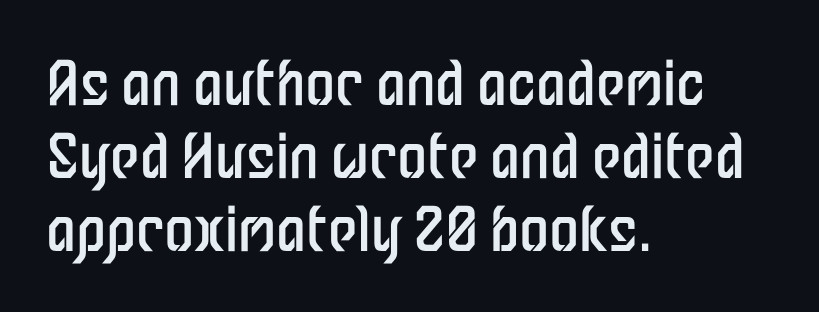
{"serif": "no", "italic": "no", "bold": "no", "weight": "regular", "width": "condensed", "stroke_contrast": "low", "x_height": "medium", "monospaced": "no", "underline": "no", "align": "left", "line_spacing_ratio": 1.22, "letter_spacing": "normal", "letter_spacing_em": 0.0, "glyph_px": 60}
